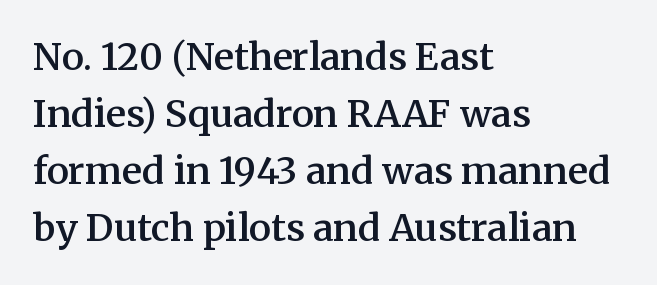
Is the letter spacing exaggerated? No — it looks like the ordinary default. Rule under the text: the space is simply empty. This is roman type, the default non-slanted kind. This sample has the flowing, uneven cadence of proportional lettering.
